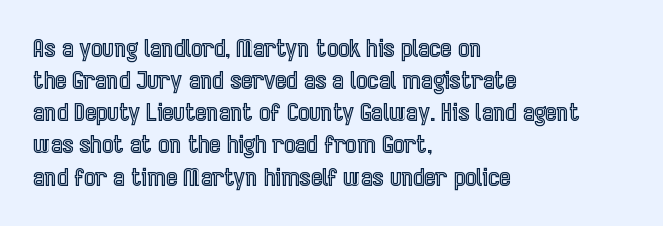
Q: Is the text italic (slanted)? A: No, it is upright.
Q: Is the text underlined? A: No.
Q: How is the paragraph aligned? A: Left-aligned.
Q: Is the spacing between letters normal or unusually wide? A: Normal.
Q: Is the spacing between lines tight, normal or loose? A: Normal.
